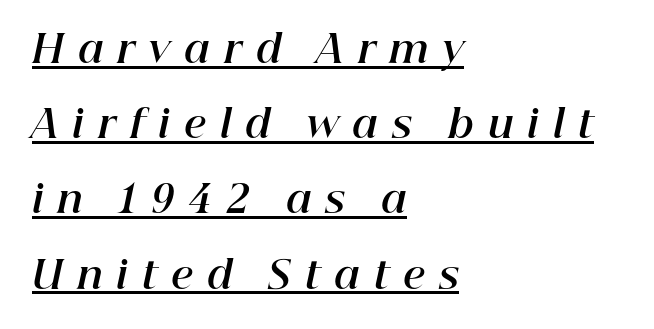
{"italic": "yes", "lean": "right", "slant_degrees": 12, "bold": "yes", "weight": "bold", "width": "normal", "stroke_contrast": "high", "x_height": "medium", "monospaced": "no", "underline": "yes", "align": "left", "line_spacing": "loose", "line_spacing_ratio": 1.98, "letter_spacing": "wide", "letter_spacing_em": 0.37, "glyph_px": 38}
